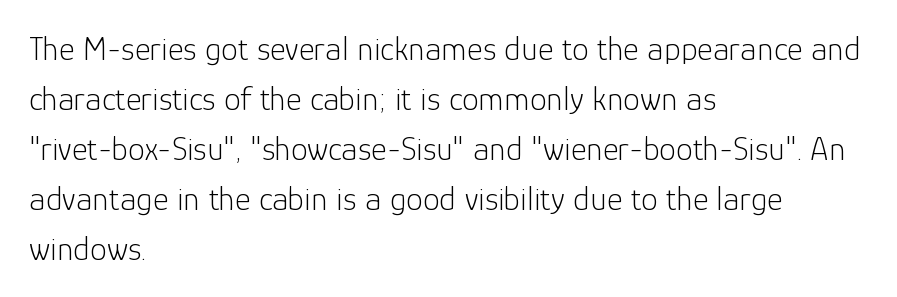
Q: Is the text bold? A: No.
Q: Is the text italic (slanted)? A: No, it is upright.
Q: Is the typeface a serif or a sans-serif typeface? A: Sans-serif.
Q: Is the text underlined? A: No.
Q: How is the paragraph aligned? A: Left-aligned.
Q: Is the spacing between letters normal or unusually wide? A: Normal.
Q: Is the spacing between lines tight, normal or loose? A: Normal.
Q: Width (condensed, normal, or wide)? A: Normal.
Q: Stroke contrast? A: Low.
Q: x-height? A: Medium.
Q: Monospaced? A: No.
